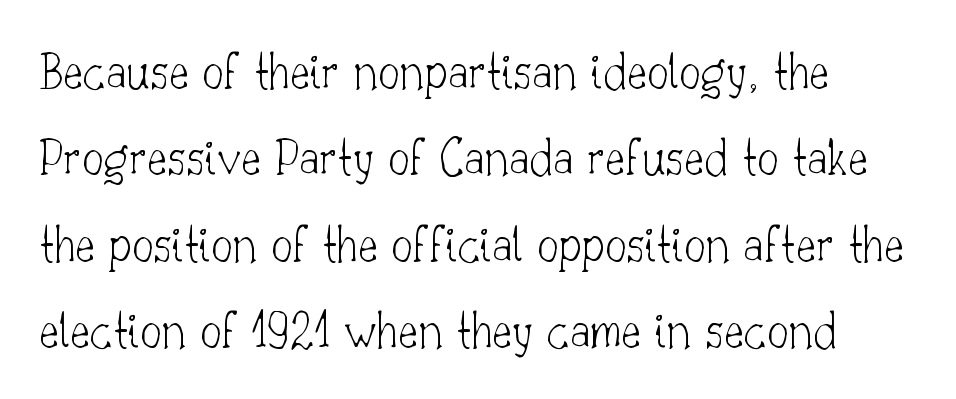
Q: Is the text bold? A: No.
Q: Is the text italic (slanted)? A: No, it is upright.
Q: Is the typeface a serif or a sans-serif typeface? A: Serif.
Q: Is the text underlined? A: No.
Q: How is the paragraph aligned? A: Left-aligned.
Q: Is the spacing between letters normal or unusually wide? A: Normal.
Q: Is the spacing between lines tight, normal or loose? A: Normal.
Q: Width (condensed, normal, or wide)? A: Normal.
Q: Stroke contrast? A: Low.
Q: x-height? A: Small.
Q: Monospaced? A: No.
